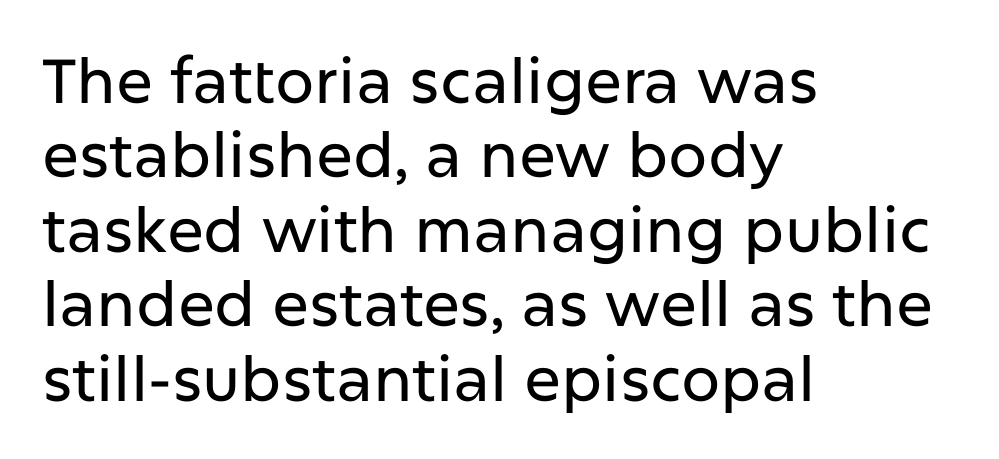
The gaps between neighbouring characters are ordinary and unremarkable. The lettering holds an erect, upright posture throughout. The strip under each line holds only bare page. The type family on display is of the sans-serif kind. Casual observation: everything's shoved over to the left.
